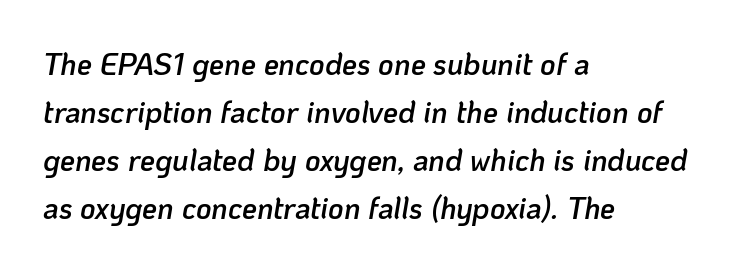
The image shows 30 px semibold type, italic (leaning right); set left-aligned, normal line spacing (1.6x), normal letter spacing, not underlined; low stroke contrast and a medium x-height.
